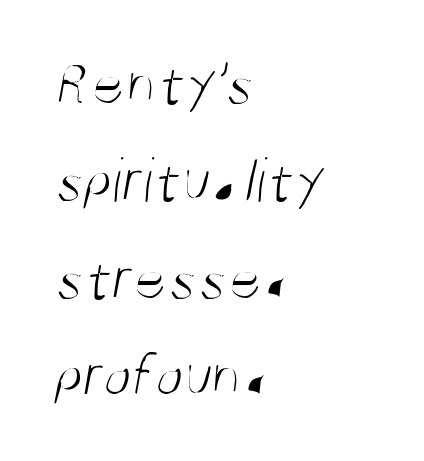
Spacing between characters is what you'd get straight out of the box. Is this a fixed-width face? No — the glyphs have proportional, varying widths. The lines are quadded left. The words here are not underlined. Type style note: lacks serifs. Summary of weight: not heavy and not bold.
